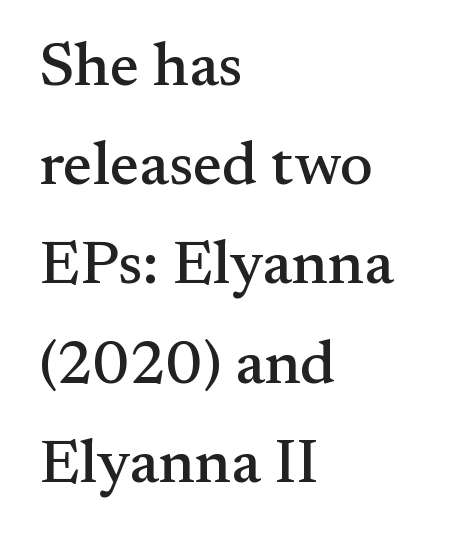
{"serif": "yes", "italic": "no", "width": "normal", "stroke_contrast": "medium", "x_height": "small", "monospaced": "no", "underline": "no", "align": "left", "line_spacing": "normal", "line_spacing_ratio": 1.6, "letter_spacing": "normal", "letter_spacing_em": 0.0, "glyph_px": 62}
